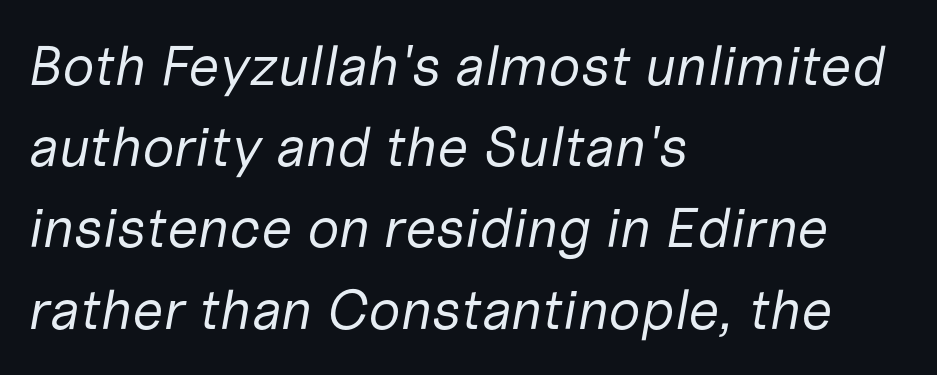
Successive baselines arrive at the customary interval. The line texture is even and compact thanks to regular tracking. The specimen omits any rule beneath the text block's lines. The lines in this sample share a left origin and differ only in where they stop. On a weight scale, this lands at 450 or below.
